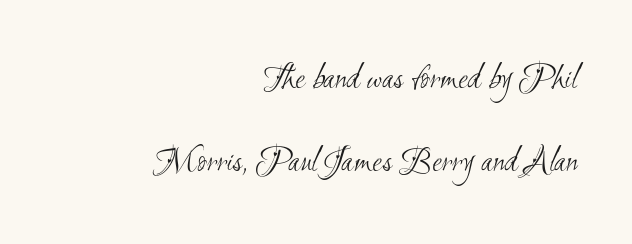
The letters carry no serifs — their stems end cleanly without finishing strokes. Letter spacing: default. Honestly, the rows look like they've been pulled way apart. A typesetter would call this proportional, since set widths differ per character.
